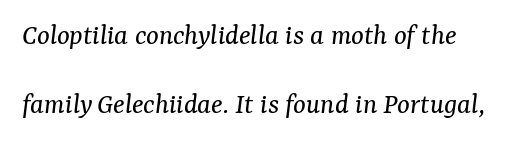
Q: Is the text bold? A: No.
Q: Is the text italic (slanted)? A: Yes, it leans right by about 7 degrees.
Q: Is the typeface a serif or a sans-serif typeface? A: Serif.
Q: Is the text underlined? A: No.
Q: How is the paragraph aligned? A: Left-aligned.
Q: Is the spacing between letters normal or unusually wide? A: Normal.
Q: Is the spacing between lines tight, normal or loose? A: Loose.
Q: Width (condensed, normal, or wide)? A: Normal.
Q: Stroke contrast? A: Medium.
Q: x-height? A: Medium.
Q: Monospaced? A: No.
